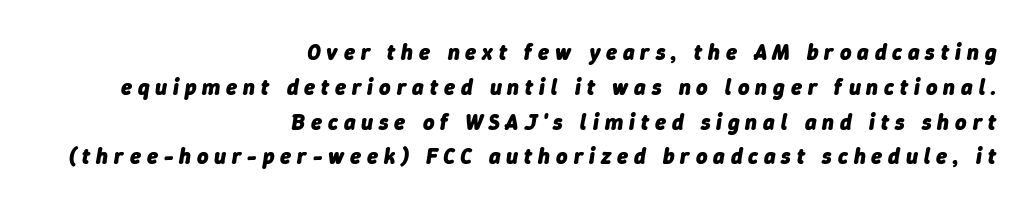
Descender tails drop into unmarked territory. The axis of the letterforms is tilted away from vertical. Short and long lines alike share a common ending point at right. The face used here has the dense, thick strokes of a bold. Normally led — the rows are evenly, conventionally spaced.
